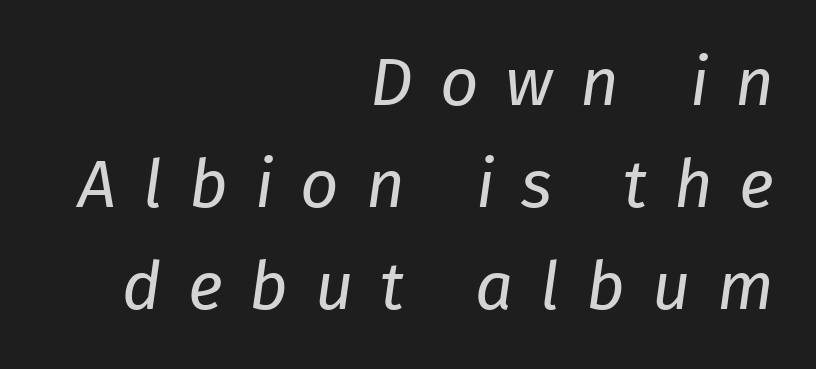
Q: Is the text bold? A: No.
Q: Is the text italic (slanted)? A: Yes, it leans right by about 8 degrees.
Q: Is the text underlined? A: No.
Q: How is the paragraph aligned? A: Right-aligned.
Q: Is the spacing between letters normal or unusually wide? A: Unusually wide.
Q: Is the spacing between lines tight, normal or loose? A: Normal.
Q: Width (condensed, normal, or wide)? A: Normal.
Q: Stroke contrast? A: Low.
Q: x-height? A: Medium.
Q: Monospaced? A: No.
